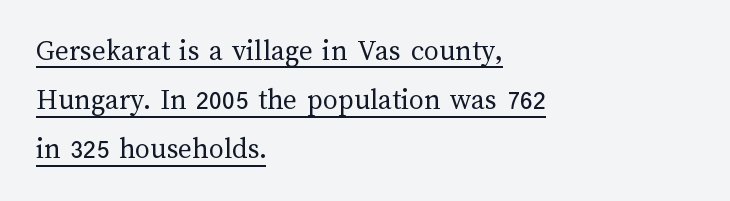
The letters advance in unequal steps, a hallmark of proportional type. The lettering is marked with a stroke running underneath it. Students, observe: this is what conventionally led text looks like. This rendering uses left alignment, leaving the right contour irregular. You can tell it's not italic because the verticals are truly vertical. Weight: not bold — regular or lighter.
